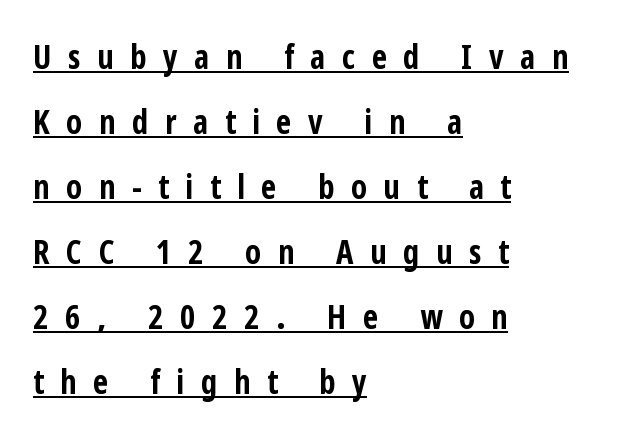
Q: Is the text bold? A: Yes.
Q: Is the text italic (slanted)? A: No, it is upright.
Q: Is the typeface a serif or a sans-serif typeface? A: Sans-serif.
Q: Is the text underlined? A: Yes.
Q: How is the paragraph aligned? A: Left-aligned.
Q: Is the spacing between letters normal or unusually wide? A: Unusually wide.
Q: Is the spacing between lines tight, normal or loose? A: Loose.
Q: Width (condensed, normal, or wide)? A: Condensed.
Q: Stroke contrast? A: Low.
Q: x-height? A: Medium.
Q: Monospaced? A: No.
